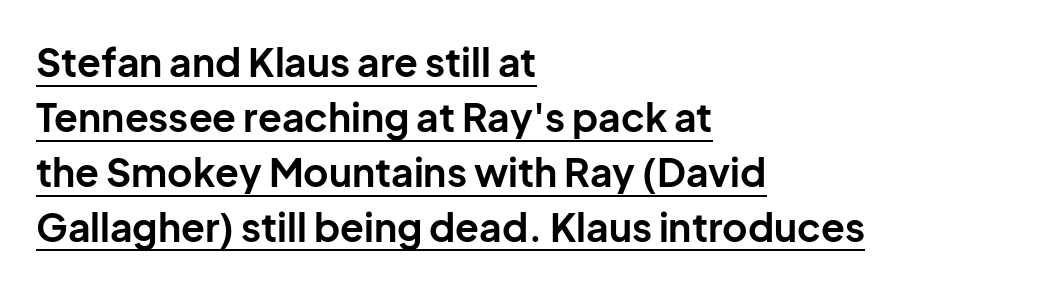
{"serif": "no", "italic": "no", "bold": "yes", "weight": "bold", "width": "normal", "stroke_contrast": "low", "x_height": "medium", "monospaced": "no", "underline": "yes", "align": "left", "line_spacing": "normal", "line_spacing_ratio": 1.41, "letter_spacing": "normal", "letter_spacing_em": 0.0, "glyph_px": 39}
